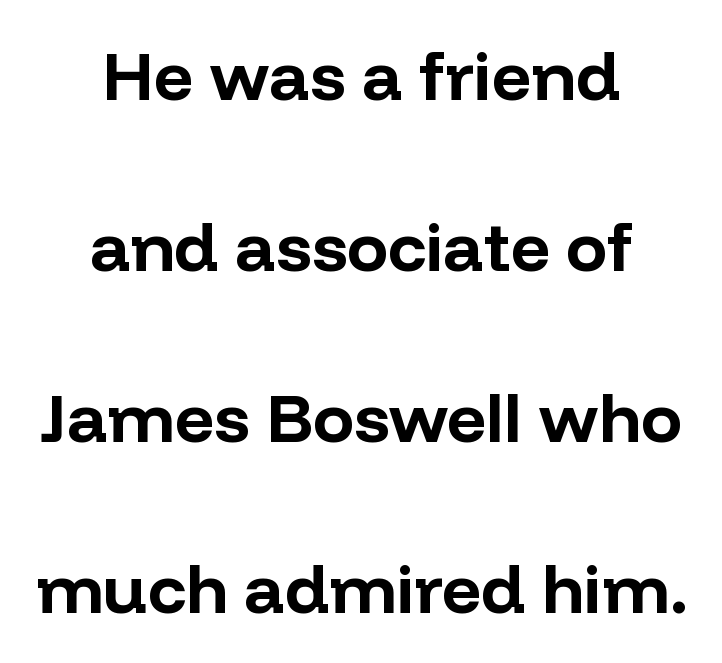
Q: Is the text bold? A: Yes.
Q: Is the text italic (slanted)? A: No, it is upright.
Q: Is the typeface a serif or a sans-serif typeface? A: Sans-serif.
Q: Is the text underlined? A: No.
Q: How is the paragraph aligned? A: Centered.
Q: Is the spacing between letters normal or unusually wide? A: Normal.
Q: Is the spacing between lines tight, normal or loose? A: Loose.
Q: Width (condensed, normal, or wide)? A: Normal.
Q: Stroke contrast? A: Low.
Q: x-height? A: Medium.
Q: Monospaced? A: No.
